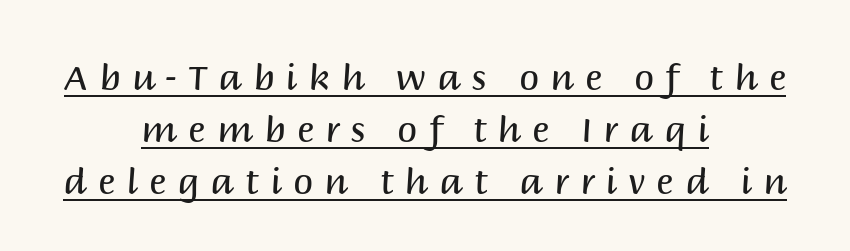
Q: Is the text bold? A: No.
Q: Is the text italic (slanted)? A: Yes.
Q: Is the typeface a serif or a sans-serif typeface? A: Sans-serif.
Q: Is the text underlined? A: Yes.
Q: How is the paragraph aligned? A: Centered.
Q: Is the spacing between letters normal or unusually wide? A: Unusually wide.
Q: Is the spacing between lines tight, normal or loose? A: Normal.
Q: Width (condensed, normal, or wide)? A: Normal.
Q: Stroke contrast? A: Medium.
Q: x-height? A: Large.
Q: Monospaced? A: No.
